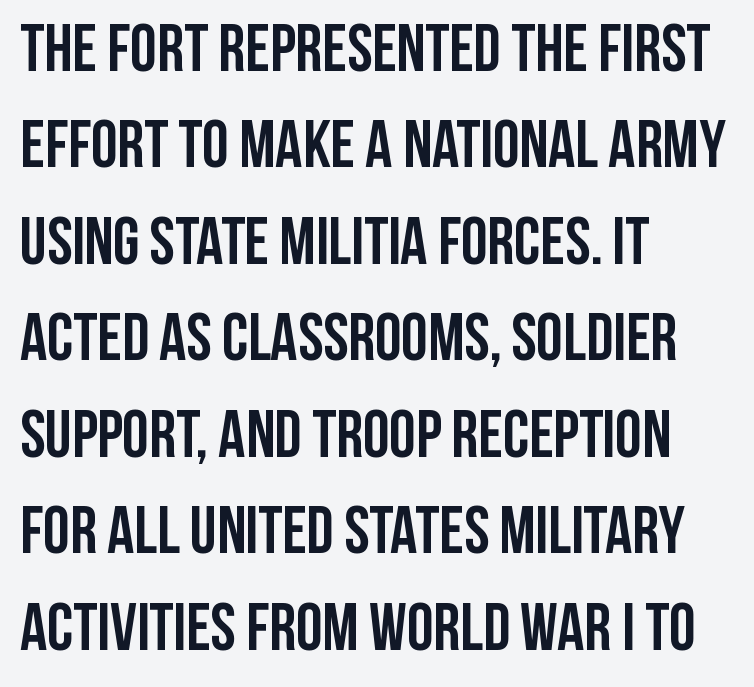
Q: Is the text bold? A: Yes.
Q: Is the text italic (slanted)? A: No, it is upright.
Q: Is the typeface a serif or a sans-serif typeface? A: Sans-serif.
Q: Is the text underlined? A: No.
Q: How is the paragraph aligned? A: Left-aligned.
Q: Is the spacing between letters normal or unusually wide? A: Normal.
Q: Is the spacing between lines tight, normal or loose? A: Normal.
Q: Width (condensed, normal, or wide)? A: Condensed.
Q: Stroke contrast? A: Low.
Q: x-height? A: Large.
Q: Monospaced? A: No.
